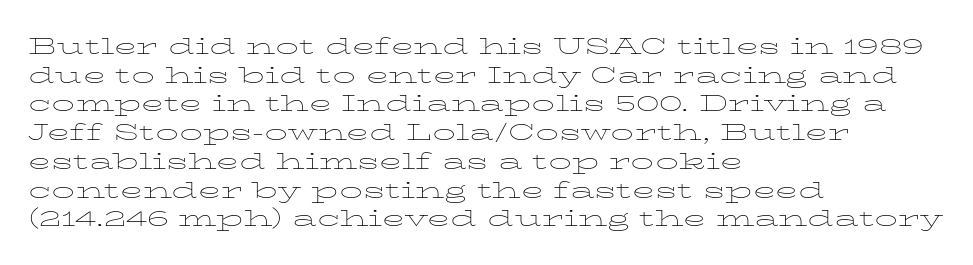
Q: Is the text bold? A: No.
Q: Is the text italic (slanted)? A: No, it is upright.
Q: Is the text underlined? A: No.
Q: How is the paragraph aligned? A: Left-aligned.
Q: Is the spacing between letters normal or unusually wide? A: Normal.
Q: Is the spacing between lines tight, normal or loose? A: Normal.
